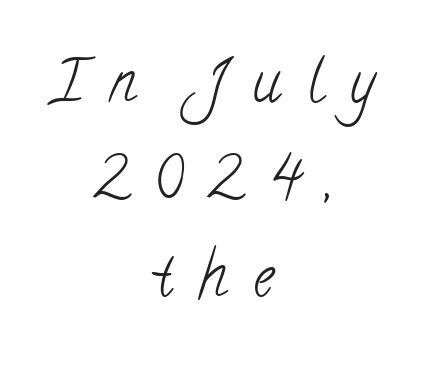
{"serif": "yes", "bold": "no", "weight": "light", "width": "condensed", "stroke_contrast": "low", "x_height": "small", "monospaced": "no", "underline": "no", "align": "center", "line_spacing": "normal", "line_spacing_ratio": 1.67, "letter_spacing": "wide", "letter_spacing_em": 0.45, "glyph_px": 58}
